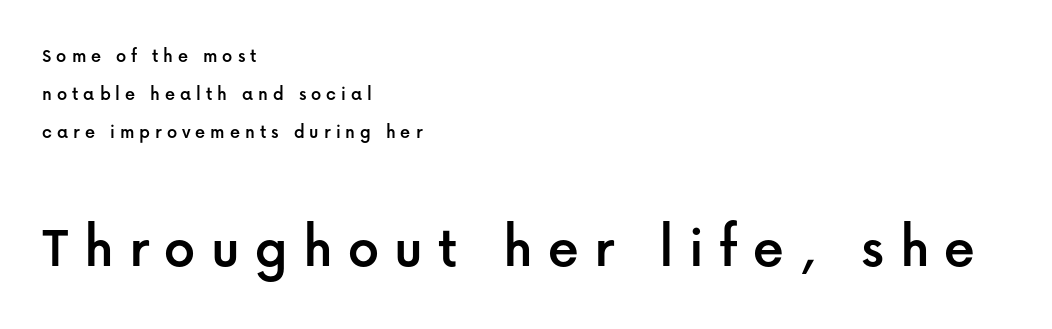
No word sits above an underline. Baseline-to-baseline distance is far greater than the letter height. Layout note: lines flush left. Posture: vertical. Think of a printed novel: that variable character pitch is what you see here.
